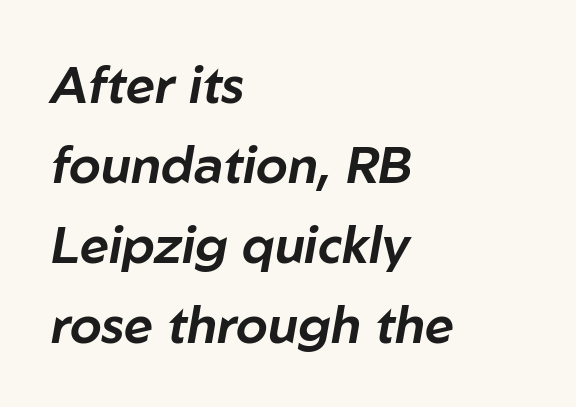
Q: Is the text italic (slanted)? A: Yes, it leans right by about 10 degrees.
Q: Is the text underlined? A: No.
Q: How is the paragraph aligned? A: Left-aligned.
Q: Is the spacing between letters normal or unusually wide? A: Normal.
Q: Is the spacing between lines tight, normal or loose? A: Normal.
Q: Width (condensed, normal, or wide)? A: Normal.
Q: Stroke contrast? A: Low.
Q: x-height? A: Medium.
Q: Monospaced? A: No.
